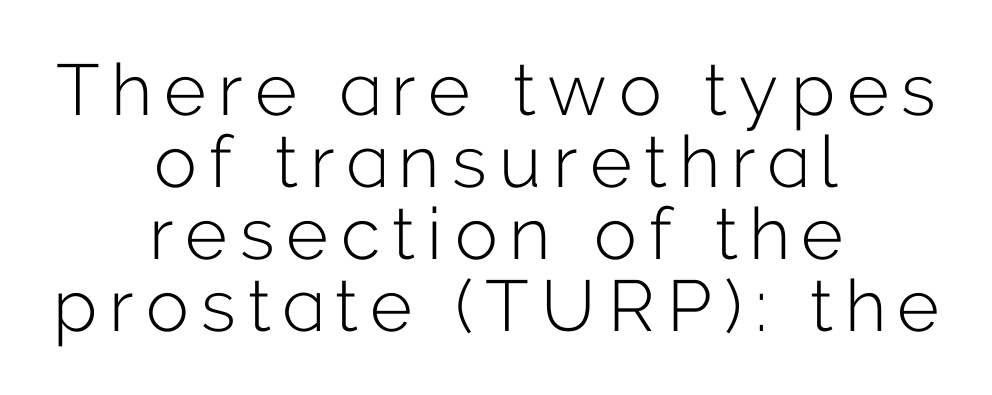
Q: Is the text bold? A: No.
Q: Is the text italic (slanted)? A: No, it is upright.
Q: Is the typeface a serif or a sans-serif typeface? A: Sans-serif.
Q: Is the text underlined? A: No.
Q: How is the paragraph aligned? A: Centered.
Q: Is the spacing between lines tight, normal or loose? A: Tight.
Q: Width (condensed, normal, or wide)? A: Normal.
Q: Stroke contrast? A: Low.
Q: x-height? A: Medium.
Q: Monospaced? A: No.
